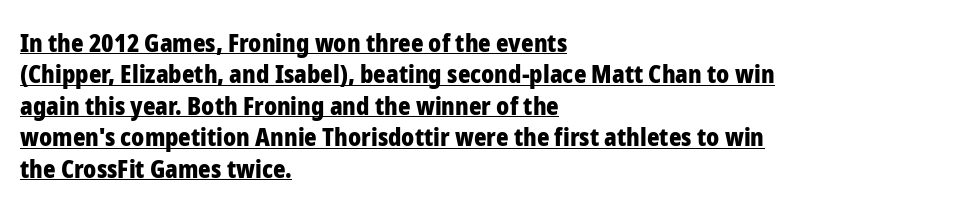
Every letter is thick-stroked: bold, no question. The rag falls on the right side of this text block. Standard letterfit; no display-style spreading of the glyphs. Emphasis is given by a line drawn under the lettering.
